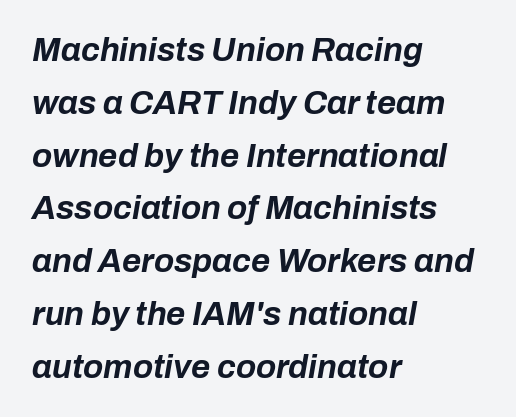
Q: Is the text bold? A: Yes.
Q: Is the text italic (slanted)? A: Yes, it leans right by about 10 degrees.
Q: Is the text underlined? A: No.
Q: How is the paragraph aligned? A: Left-aligned.
Q: Is the spacing between letters normal or unusually wide? A: Normal.
Q: Is the spacing between lines tight, normal or loose? A: Normal.
Q: Width (condensed, normal, or wide)? A: Normal.
Q: Stroke contrast? A: Low.
Q: x-height? A: Medium.
Q: Monospaced? A: No.
